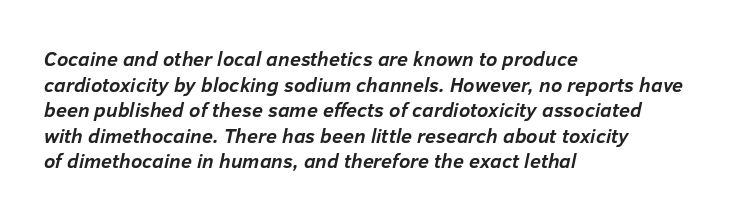
Any mark beneath the type? The region is blank. The axis of the letterforms is tilted away from vertical. Default kerning and tracking; the words read as compact shapes. Evenly set lines give the paragraph a standard silhouette. A dark, heavy texture on the line: the type is bold. Visually the block forms a straight wall on the left and a jagged coastline on the right.
